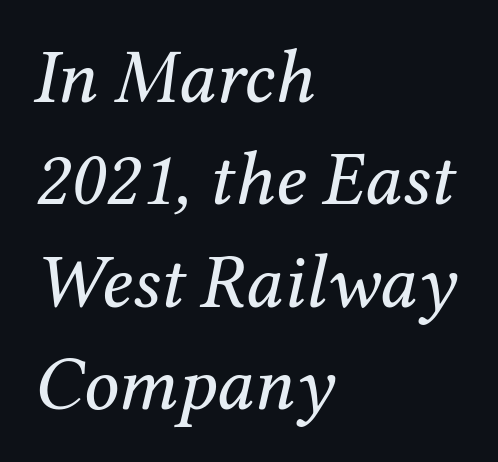
The image shows 77 px regular-weight serif type, italic (leaning right); set left-aligned, normal line spacing (1.33x), normal letter spacing, not underlined; medium stroke contrast and a medium x-height.
